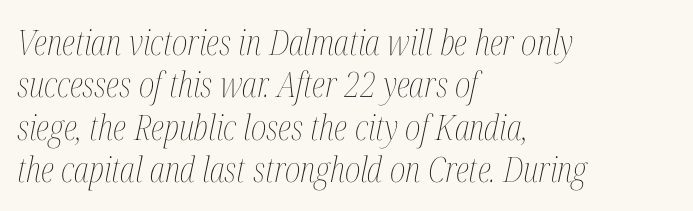
The image shows 35 px thin, condensed type, italic (leaning right); set left-aligned, line spacing 1.21x, normal letter spacing, not underlined; medium stroke contrast and a medium x-height.
